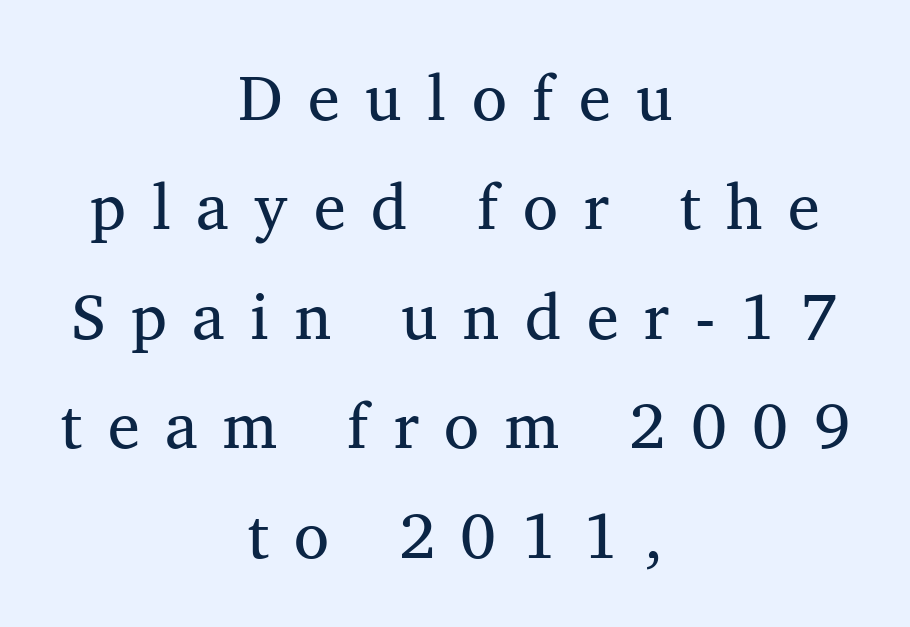
Q: Is the text bold? A: No.
Q: Is the text italic (slanted)? A: No, it is upright.
Q: Is the typeface a serif or a sans-serif typeface? A: Serif.
Q: Is the text underlined? A: No.
Q: How is the paragraph aligned? A: Centered.
Q: Is the spacing between letters normal or unusually wide? A: Unusually wide.
Q: Width (condensed, normal, or wide)? A: Normal.
Q: Stroke contrast? A: Medium.
Q: x-height? A: Medium.
Q: Monospaced? A: No.
